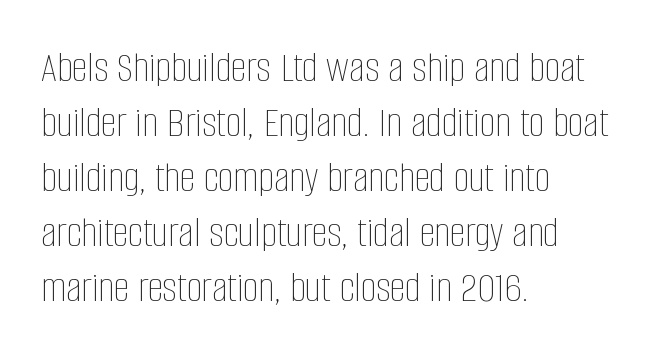
{"italic": "no", "bold": "no", "weight": "thin", "width": "condensed", "stroke_contrast": "low", "x_height": "large", "monospaced": "no", "underline": "no", "align": "left", "line_spacing": "normal", "line_spacing_ratio": 1.25, "letter_spacing": "normal", "letter_spacing_em": 0.0, "glyph_px": 44}
